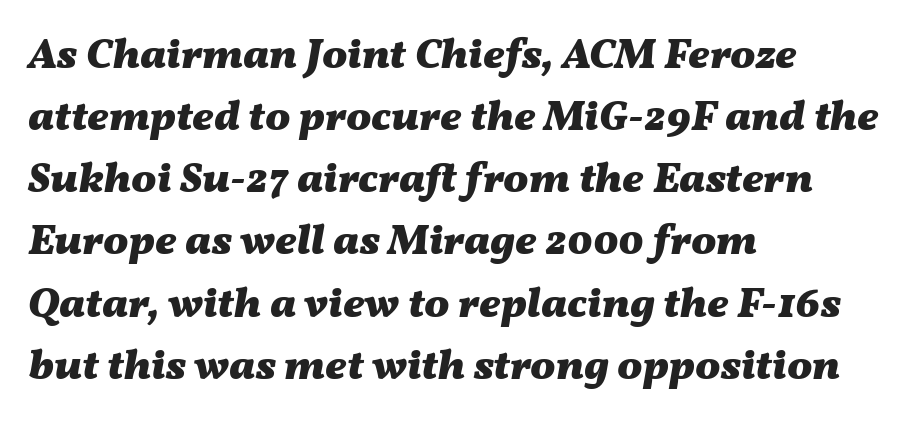
{"italic": "yes", "lean": "right", "slant_degrees": 11, "bold": "yes", "weight": "heavy", "width": "wide", "stroke_contrast": "medium", "x_height": "medium", "monospaced": "no", "underline": "no", "align": "left", "line_spacing": "normal", "line_spacing_ratio": 1.48, "letter_spacing": "normal", "letter_spacing_em": 0.0, "glyph_px": 42}
